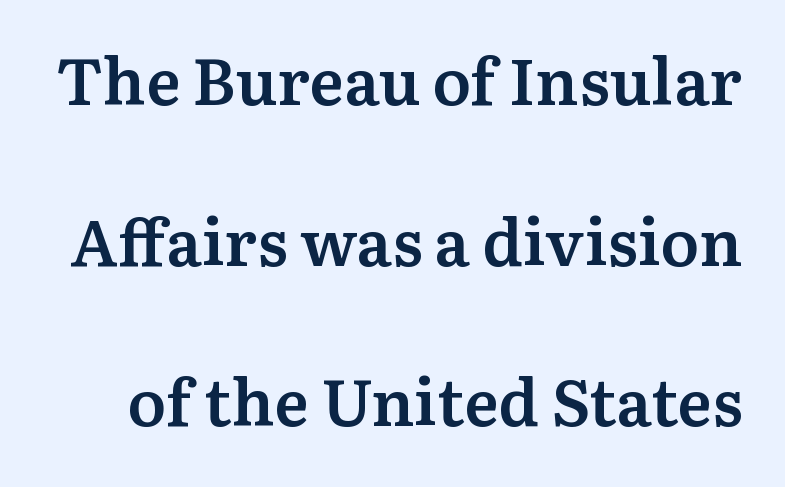
Q: Is the text bold? A: Semi-bold.
Q: Is the text italic (slanted)? A: No, it is upright.
Q: Is the typeface a serif or a sans-serif typeface? A: Serif.
Q: Is the text underlined? A: No.
Q: Is the spacing between letters normal or unusually wide? A: Normal.
Q: Is the spacing between lines tight, normal or loose? A: Loose.
Q: Width (condensed, normal, or wide)? A: Normal.
Q: Stroke contrast? A: Medium.
Q: x-height? A: Medium.
Q: Monospaced? A: No.
